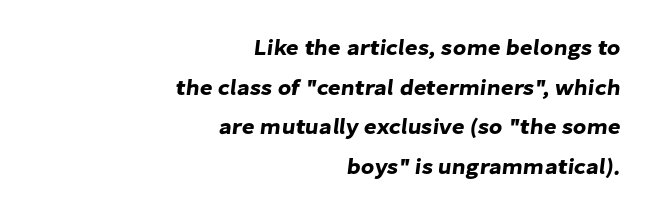
The image shows 22 px text type; set right-aligned, line spacing 1.8x, normal letter spacing, not underlined.
